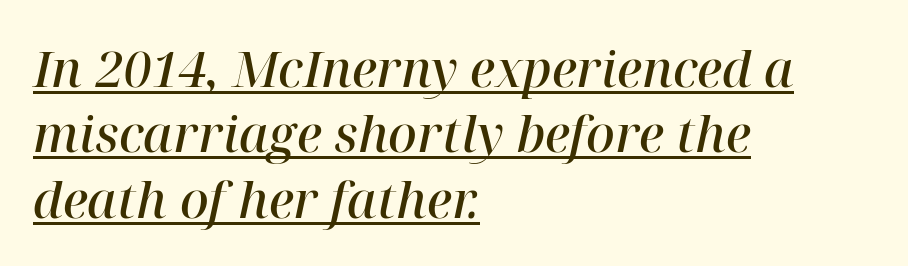
The horizontal fit of the characters is conventional and even. This sample uses a serif face. Summary of vertical rhythm: regular, with standard interline spacing. Note the varied advance widths — an 'i' is clearly narrower than an 'm'. These characters rest on top of a visible drawn line. In CSS terms this would be text-align: left.
